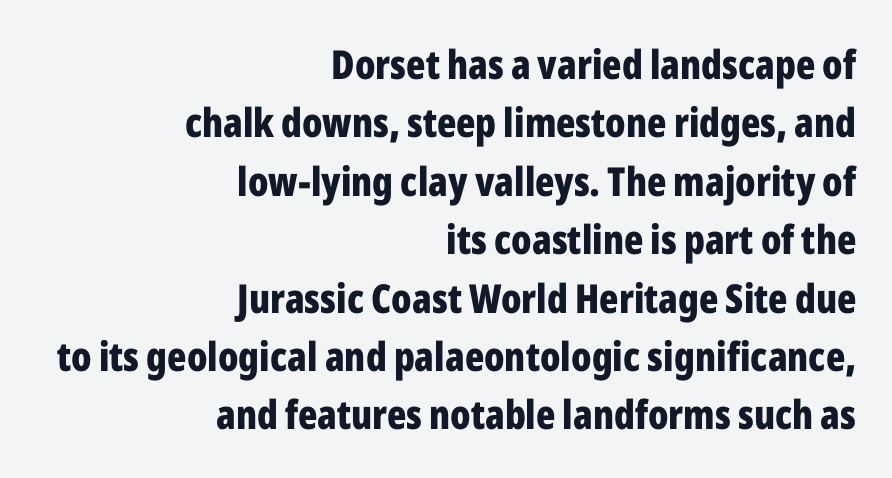
The image shows 40 px bold, condensed sans-serif type, upright; set right-aligned, normal line spacing (1.46x), normal letter spacing, not underlined; low stroke contrast and a medium x-height.
